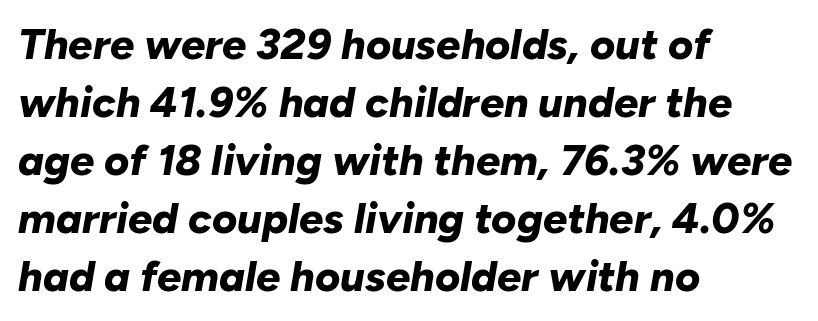
Q: Is the text bold? A: Yes.
Q: Is the text italic (slanted)? A: Yes, it leans right by about 10 degrees.
Q: Is the text underlined? A: No.
Q: How is the paragraph aligned? A: Left-aligned.
Q: Is the spacing between letters normal or unusually wide? A: Normal.
Q: Is the spacing between lines tight, normal or loose? A: Normal.
Q: Width (condensed, normal, or wide)? A: Normal.
Q: Stroke contrast? A: Low.
Q: x-height? A: Medium.
Q: Monospaced? A: No.
